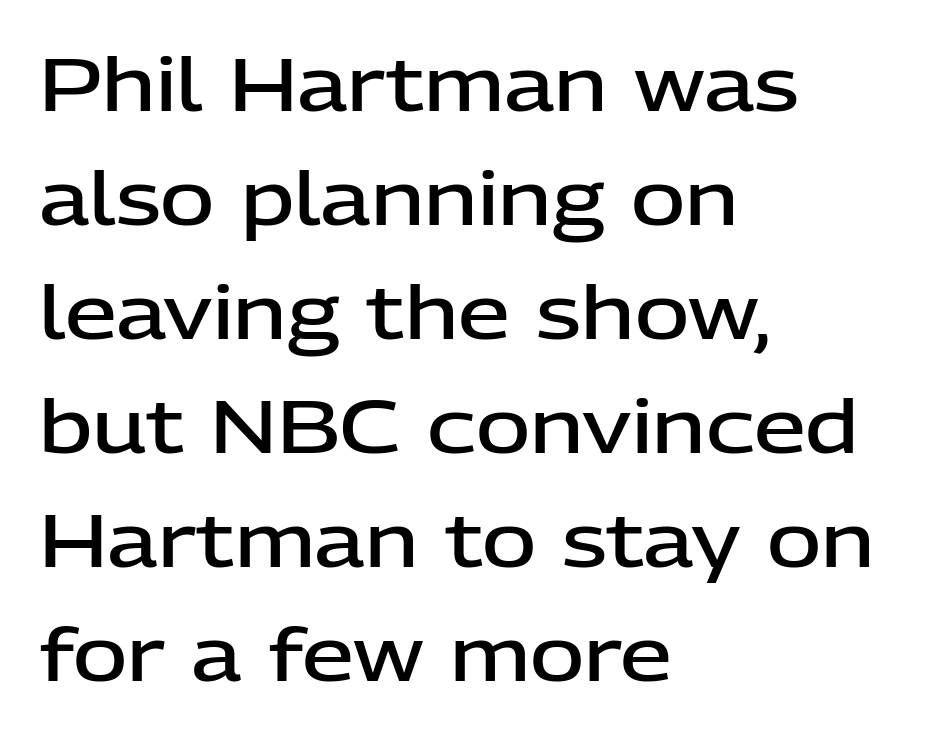
The image shows 74 px semibold sans-serif type, upright; set left-aligned, normal line spacing (1.54x), normal letter spacing, not underlined; low stroke contrast and a medium x-height.
